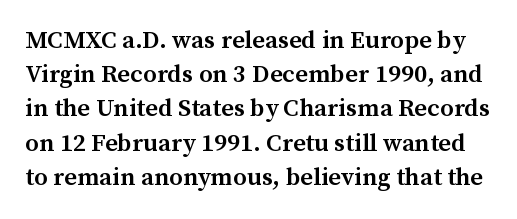
Q: Is the text bold? A: Semi-bold.
Q: Is the text italic (slanted)? A: No, it is upright.
Q: Is the text underlined? A: No.
Q: Is the spacing between letters normal or unusually wide? A: Normal.
Q: Is the spacing between lines tight, normal or loose? A: Normal.
